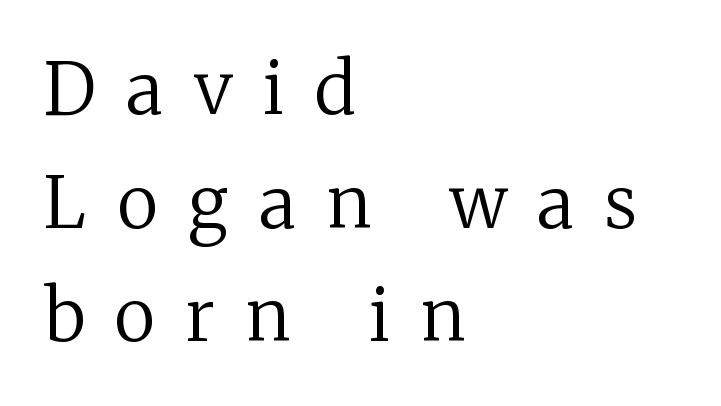
Spacing verdict: proportional, widths tailored to each character. Rendered with straight, roman letterforms. The specimen omits any rule beneath the text block's lines. The passage shown stacks its lines at a standard gap. Compared with a centered layout, this one pins lines to the left instead.
